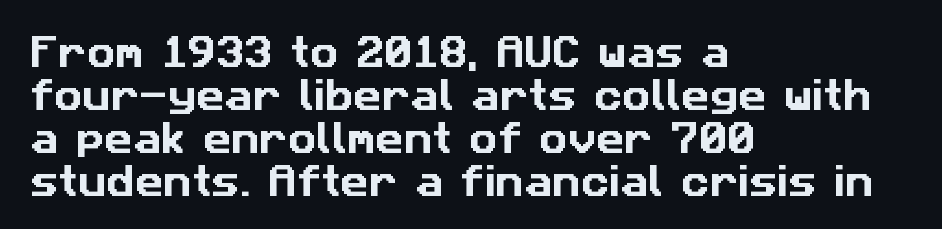
Q: Is the typeface a serif or a sans-serif typeface? A: Sans-serif.
Q: Is the text underlined? A: No.
Q: How is the paragraph aligned? A: Left-aligned.
Q: Is the spacing between letters normal or unusually wide? A: Normal.
Q: Width (condensed, normal, or wide)? A: Normal.
Q: Stroke contrast? A: Low.
Q: x-height? A: Medium.
Q: Monospaced? A: No.
